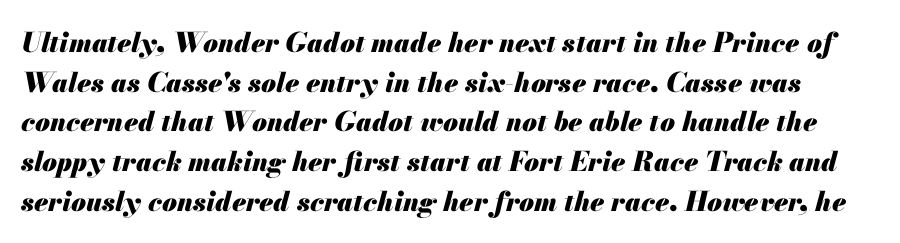
Q: Is the text bold? A: Yes.
Q: Is the text italic (slanted)? A: Yes, it leans right by about 13 degrees.
Q: Is the text underlined? A: No.
Q: Is the spacing between letters normal or unusually wide? A: Normal.
Q: Is the spacing between lines tight, normal or loose? A: Normal.
